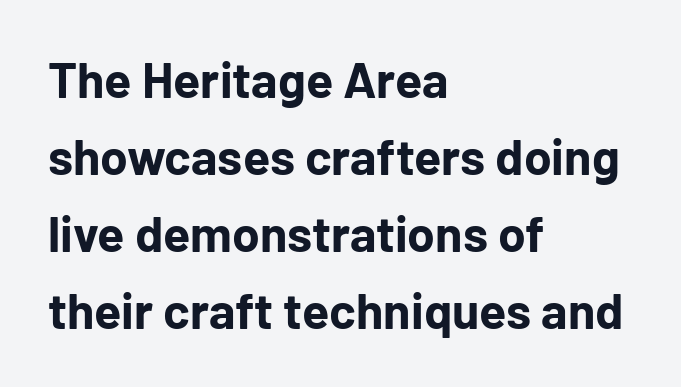
The image shows 50 px bold sans-serif type, upright; set left-aligned, normal line spacing (1.54x), normal letter spacing, not underlined; low stroke contrast and a medium x-height.
